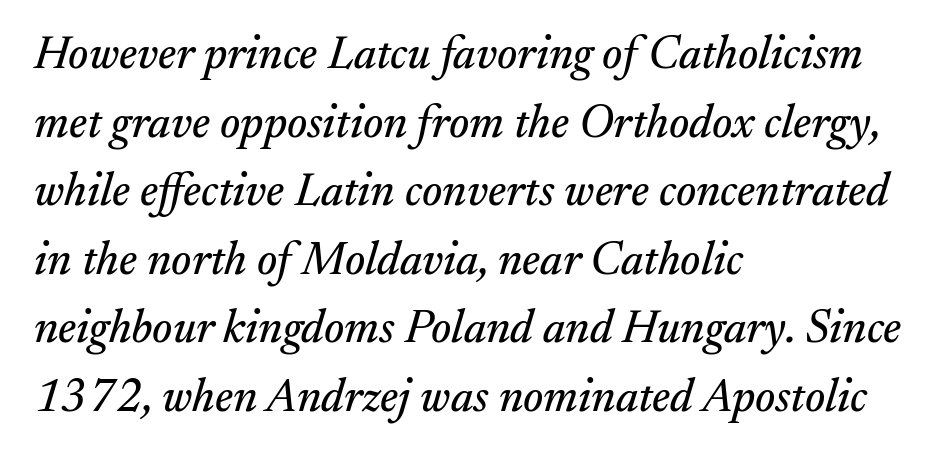
The image shows 46 px serif type, italic (leaning right); set left-aligned, normal line spacing (1.49x), normal letter spacing, not underlined; medium stroke contrast and a small x-height.
